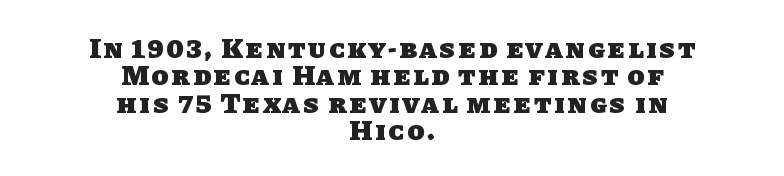
Q: Is the text bold? A: Yes.
Q: Is the typeface a serif or a sans-serif typeface? A: Sans-serif.
Q: Is the text underlined? A: No.
Q: How is the paragraph aligned? A: Centered.
Q: Is the spacing between lines tight, normal or loose? A: Tight.
Q: Width (condensed, normal, or wide)? A: Normal.
Q: Stroke contrast? A: Low.
Q: x-height? A: Large.
Q: Monospaced? A: No.
